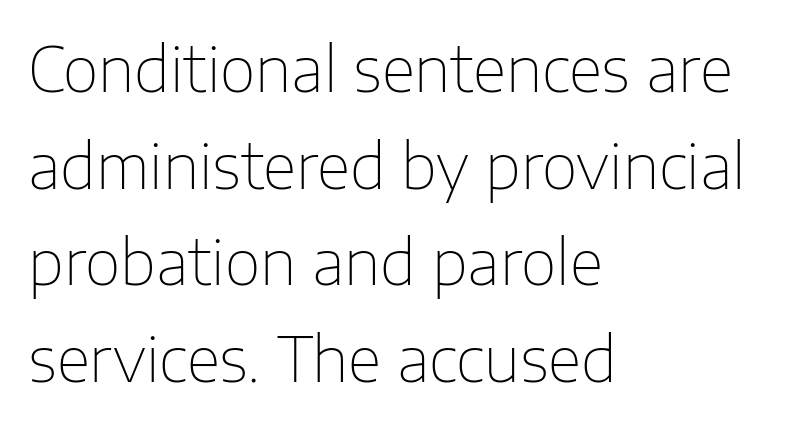
Q: Is the text bold? A: No.
Q: Is the text italic (slanted)? A: No, it is upright.
Q: Is the typeface a serif or a sans-serif typeface? A: Sans-serif.
Q: Is the text underlined? A: No.
Q: How is the paragraph aligned? A: Left-aligned.
Q: Is the spacing between letters normal or unusually wide? A: Normal.
Q: Is the spacing between lines tight, normal or loose? A: Normal.
Q: Width (condensed, normal, or wide)? A: Normal.
Q: Stroke contrast? A: Low.
Q: x-height? A: Medium.
Q: Monospaced? A: No.
